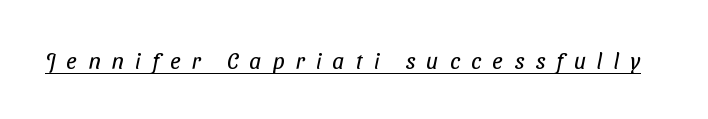
Quick note: underline on. Caption: expanded tracking, letters set apart. Think standard paragraph weight, or any step lighter than that.
